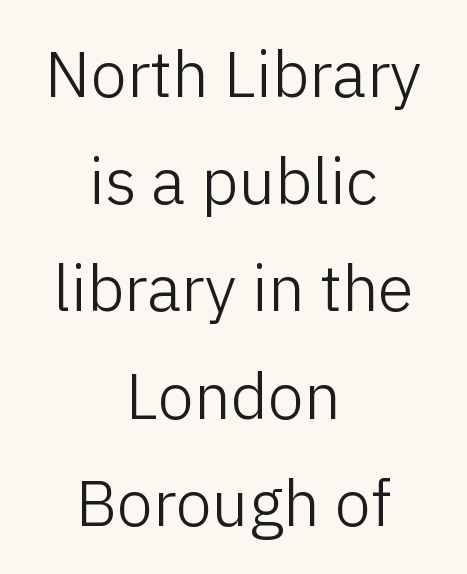
Q: Is the text bold? A: No.
Q: Is the text italic (slanted)? A: No, it is upright.
Q: Is the typeface a serif or a sans-serif typeface? A: Sans-serif.
Q: Is the text underlined? A: No.
Q: How is the paragraph aligned? A: Centered.
Q: Is the spacing between letters normal or unusually wide? A: Normal.
Q: Is the spacing between lines tight, normal or loose? A: Normal.
Q: Width (condensed, normal, or wide)? A: Normal.
Q: Stroke contrast? A: Low.
Q: x-height? A: Medium.
Q: Monospaced? A: No.
